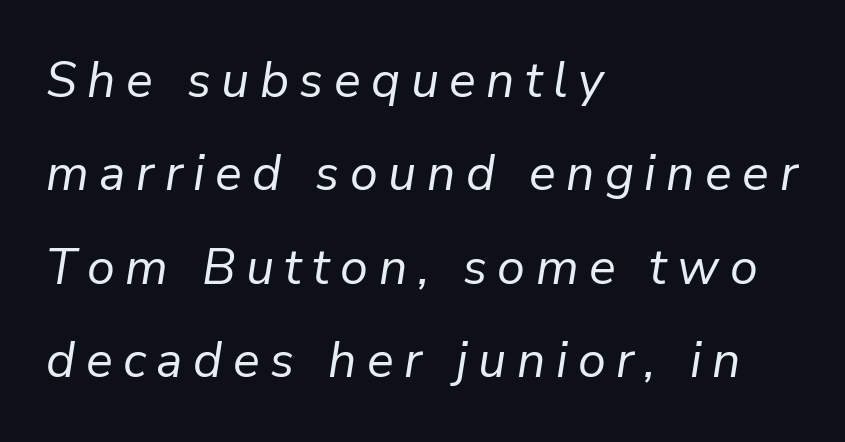
Q: Is the text bold? A: No.
Q: Is the text italic (slanted)? A: Yes, it leans right by about 9 degrees.
Q: Is the text underlined? A: No.
Q: How is the paragraph aligned? A: Left-aligned.
Q: Is the spacing between letters normal or unusually wide? A: Unusually wide.
Q: Width (condensed, normal, or wide)? A: Normal.
Q: Stroke contrast? A: Low.
Q: x-height? A: Medium.
Q: Monospaced? A: No.
